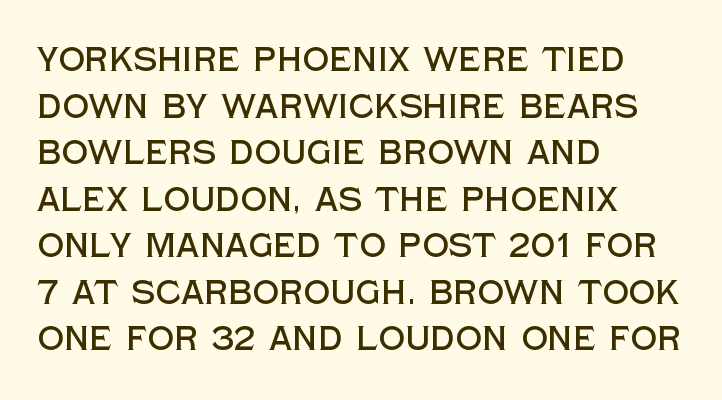
Q: Is the text italic (slanted)? A: No, it is upright.
Q: Is the typeface a serif or a sans-serif typeface? A: Sans-serif.
Q: Is the text underlined? A: No.
Q: How is the paragraph aligned? A: Left-aligned.
Q: Is the spacing between letters normal or unusually wide? A: Normal.
Q: Is the spacing between lines tight, normal or loose? A: Normal.
Q: Width (condensed, normal, or wide)? A: Normal.
Q: x-height? A: Large.
Q: Monospaced? A: No.
